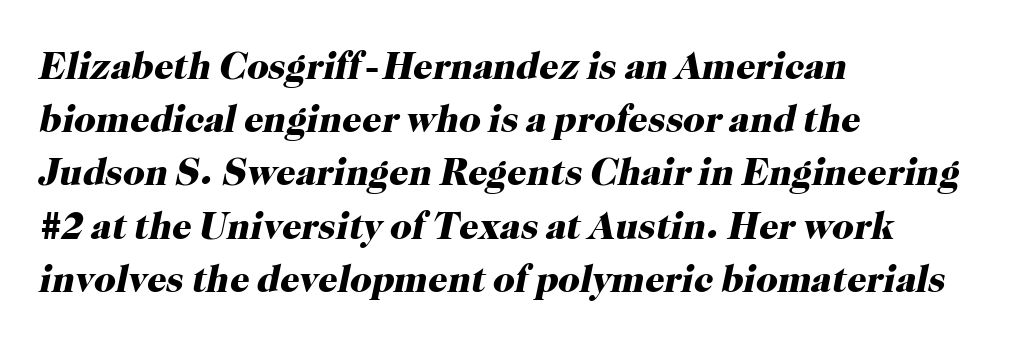
Q: Is the text bold? A: Yes.
Q: Is the text italic (slanted)? A: Yes, it leans right by about 12 degrees.
Q: Is the typeface a serif or a sans-serif typeface? A: Serif.
Q: Is the text underlined? A: No.
Q: How is the paragraph aligned? A: Left-aligned.
Q: Is the spacing between letters normal or unusually wide? A: Normal.
Q: Is the spacing between lines tight, normal or loose? A: Normal.
Q: Width (condensed, normal, or wide)? A: Normal.
Q: Stroke contrast? A: High.
Q: x-height? A: Medium.
Q: Monospaced? A: No.
